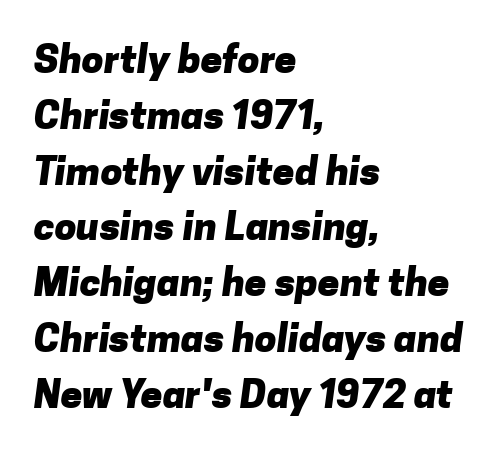
The glyphs have the mass of a bold cut. You could not count columns in this text — the font is proportionally spaced. If you measured baseline to baseline, you'd find a middling distance. The passage shown has conventional tracking throughout. Where is the straight margin? On the left. The type family on display is of the sans-serif kind.
